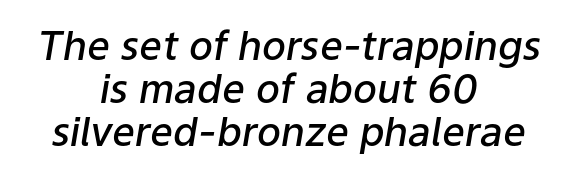
Q: Is the text bold? A: Semi-bold.
Q: Is the text italic (slanted)? A: Yes, it leans right by about 9 degrees.
Q: Is the text underlined? A: No.
Q: How is the paragraph aligned? A: Centered.
Q: Is the spacing between letters normal or unusually wide? A: Normal.
Q: Is the spacing between lines tight, normal or loose? A: Tight.
Q: Width (condensed, normal, or wide)? A: Normal.
Q: Stroke contrast? A: Low.
Q: x-height? A: Medium.
Q: Monospaced? A: No.
